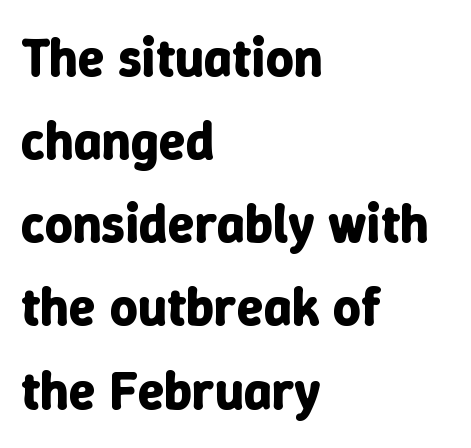
Quick note: not italic, upright. All the whitespace from short lines collects on the right. These lines are rendered in a variable-pitch font. The face used here is rendered with its standard letterfit.
